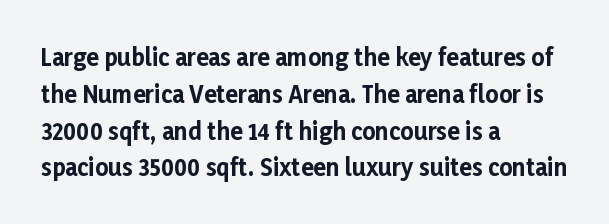
The passage shown stacks its lines at a standard gap. The rag falls on the right side of this text block. Nope, not italic — everything's standing straight. Rule under the text: the space is simply empty. The face used here is rendered with its standard letterfit.
